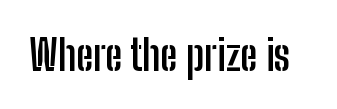
{"serif": "no", "italic": "no", "bold": "yes", "weight": "semibold", "width": "condensed", "stroke_contrast": "low", "x_height": "medium", "monospaced": "no", "underline": "no", "letter_spacing": "normal", "letter_spacing_em": 0.0, "glyph_px": 42}
